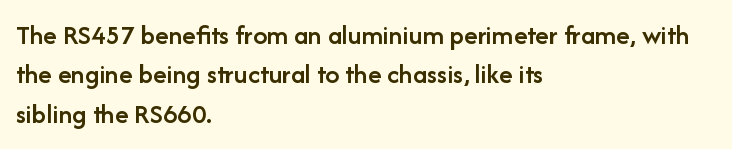
{"serif": "no", "italic": "no", "bold": "semi", "weight": "semibold", "width": "normal", "stroke_contrast": "low", "x_height": "medium", "monospaced": "no", "underline": "no", "align": "left", "line_spacing": "normal", "line_spacing_ratio": 1.41, "letter_spacing": "normal", "letter_spacing_em": 0.0, "glyph_px": 28}
